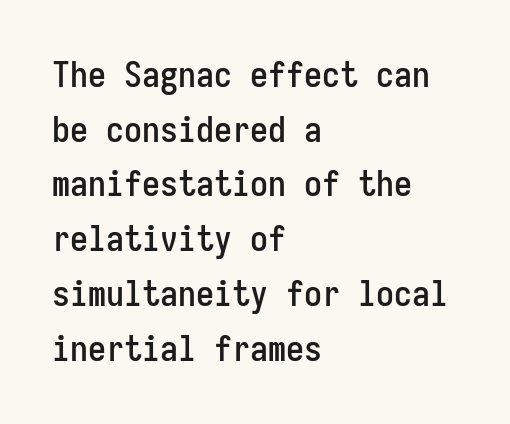
{"serif": "no", "italic": "no", "width": "condensed", "stroke_contrast": "low", "x_height": "medium", "monospaced": "yes", "underline": "no", "align": "left", "line_spacing": "normal", "line_spacing_ratio": 1.52, "letter_spacing": "normal", "letter_spacing_em": 0.0, "glyph_px": 36}
